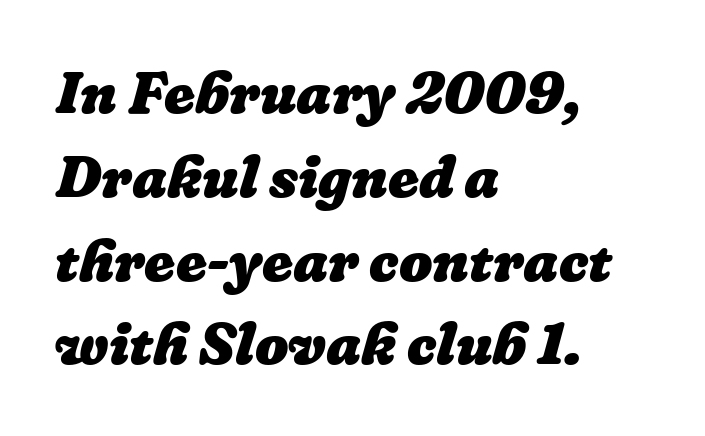
This rendering leaves character spacing at its baseline value. The space between consecutive lines is moderate. Short and long lines alike share a common starting point at left. The rendering uses natural spacing where letterforms have individual widths. Thick stems and heavy bowls — unmistakably bold.
